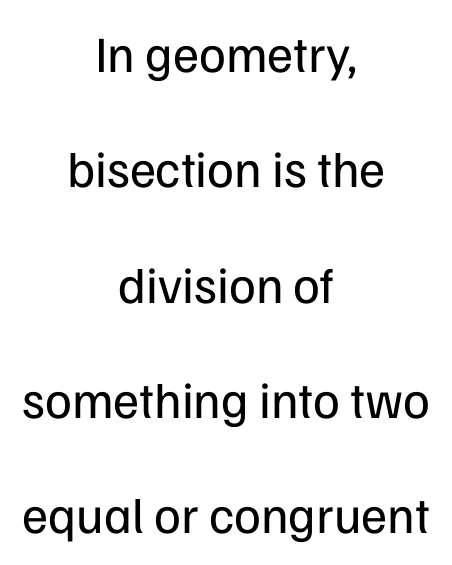
Q: Is the text bold? A: No.
Q: Is the text italic (slanted)? A: No, it is upright.
Q: Is the typeface a serif or a sans-serif typeface? A: Sans-serif.
Q: Is the text underlined? A: No.
Q: How is the paragraph aligned? A: Centered.
Q: Is the spacing between letters normal or unusually wide? A: Normal.
Q: Is the spacing between lines tight, normal or loose? A: Loose.
Q: Width (condensed, normal, or wide)? A: Normal.
Q: Stroke contrast? A: Low.
Q: x-height? A: Medium.
Q: Monospaced? A: No.
